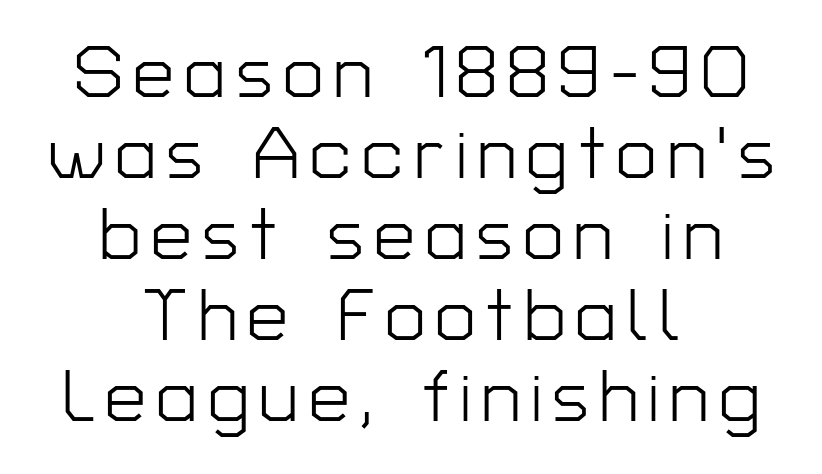
I'd call this a sans setting — the letters go barefoot. The letters look calm and open, with moderate or lighter stems. Check under the words: just untouched page. Notice how descenders almost collide with the ascenders below — that's tight leading.
